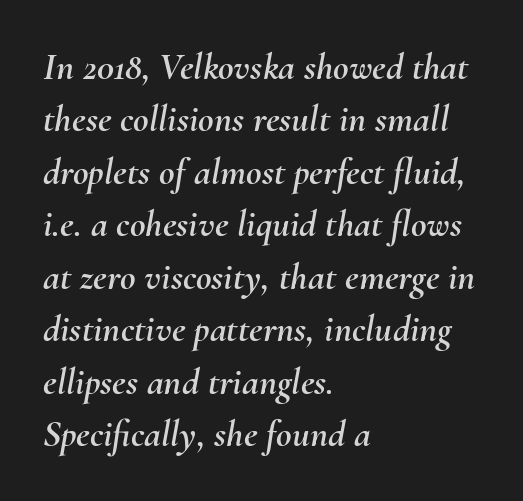
Q: Is the text italic (slanted)? A: Yes, it leans right by about 10 degrees.
Q: Is the text underlined? A: No.
Q: How is the paragraph aligned? A: Left-aligned.
Q: Is the spacing between letters normal or unusually wide? A: Normal.
Q: Is the spacing between lines tight, normal or loose? A: Normal.
Q: Width (condensed, normal, or wide)? A: Normal.
Q: Stroke contrast? A: Medium.
Q: x-height? A: Small.
Q: Monospaced? A: No.
